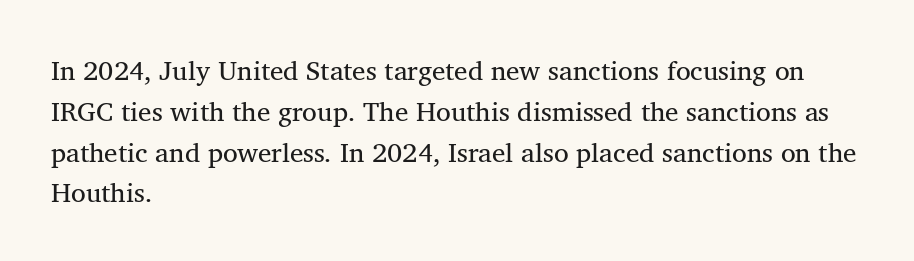
The passage shown stacks its lines at a standard gap. Plain, unruled lines of type. Summary of weight: not heavy and not bold. The rendering keeps characters at their native spacing. Notice how the stems are strictly vertical — no italics here.
